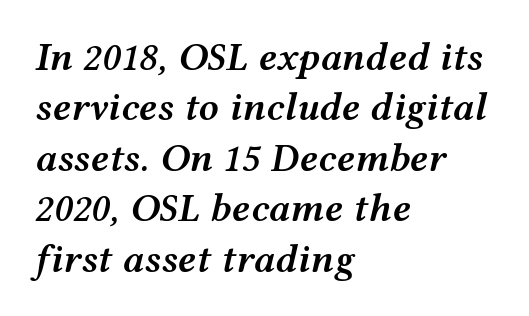
{"italic": "yes", "lean": "right", "slant_degrees": 12, "bold": "semi", "weight": "semibold", "width": "wide", "stroke_contrast": "medium", "x_height": "medium", "monospaced": "no", "underline": "no", "align": "left", "line_spacing": "normal", "line_spacing_ratio": 1.26, "letter_spacing": "normal", "letter_spacing_em": 0.0, "glyph_px": 40}
